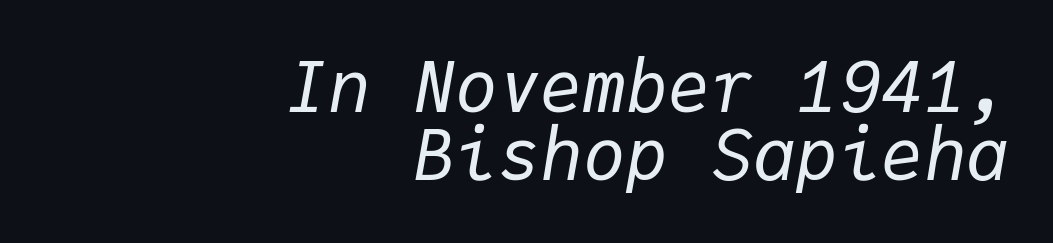
Q: Is the text bold? A: No.
Q: Is the text italic (slanted)? A: Yes, it leans right by about 9 degrees.
Q: Is the text underlined? A: No.
Q: How is the paragraph aligned? A: Right-aligned.
Q: Is the spacing between letters normal or unusually wide? A: Normal.
Q: Is the spacing between lines tight, normal or loose? A: Tight.
Q: Width (condensed, normal, or wide)? A: Normal.
Q: Stroke contrast? A: Low.
Q: x-height? A: Medium.
Q: Monospaced? A: Yes.
